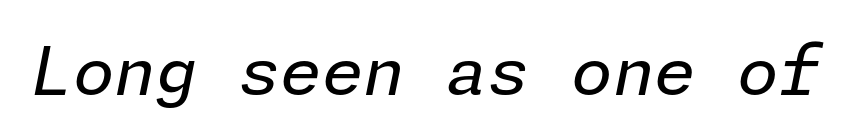
A clean baseline with only descenders dipping below it. Designer's note — italics engaged. Summary of weight: not heavy and not bold. The type is set solid horizontally, with unmodified tracking.
